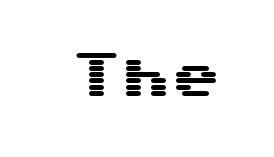
Q: Is the text italic (slanted)? A: No, it is upright.
Q: Is the typeface a serif or a sans-serif typeface? A: Sans-serif.
Q: Is the text underlined? A: No.
Q: Is the spacing between letters normal or unusually wide? A: Normal.
Q: Width (condensed, normal, or wide)? A: Wide.
Q: Stroke contrast? A: Medium.
Q: x-height? A: Medium.
